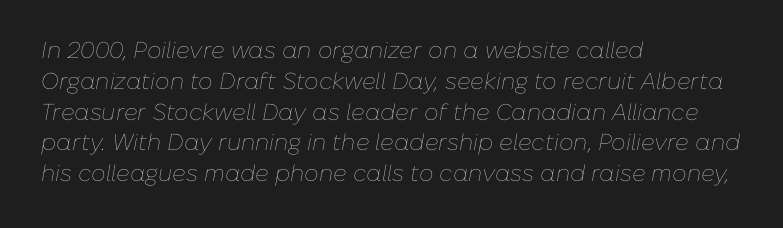
The image shows 23 px text type, italic (leaning right); set left-aligned, normal line spacing (1.34x), normal letter spacing, not underlined.
